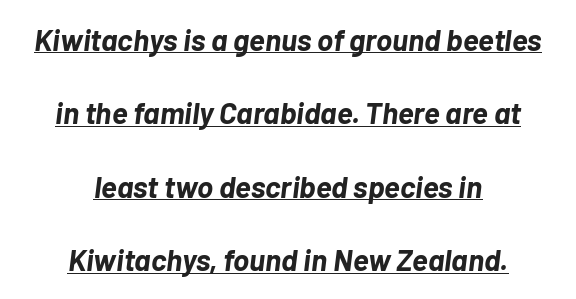
Q: Is the text bold? A: Yes.
Q: Is the text italic (slanted)? A: Yes, it leans right by about 7 degrees.
Q: Is the text underlined? A: Yes.
Q: How is the paragraph aligned? A: Centered.
Q: Is the spacing between letters normal or unusually wide? A: Normal.
Q: Is the spacing between lines tight, normal or loose? A: Loose.
Q: Width (condensed, normal, or wide)? A: Normal.
Q: Stroke contrast? A: Low.
Q: x-height? A: Medium.
Q: Monospaced? A: No.
